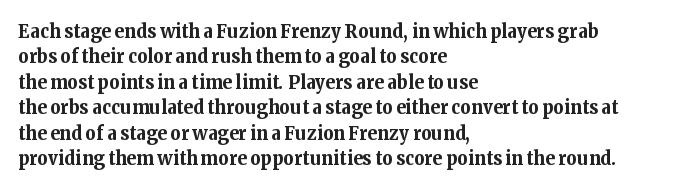
Characters follow at the spacing the type designer built in. What's the leading like? Ordinary, nothing unusual. Horizontal alignment here is leftward, the default for most running prose. The words here are not underlined. The typesetting leans heavy: a genuine bold.
